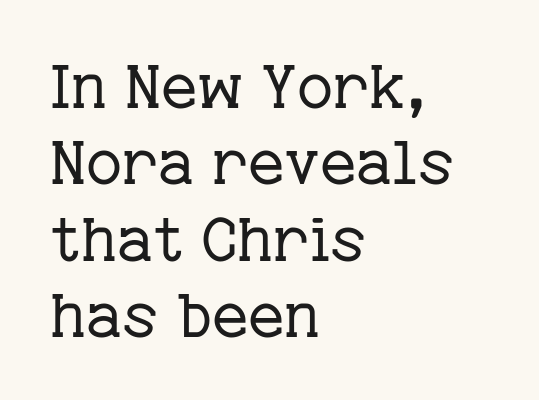
{"serif": "yes", "italic": "no", "bold": "no", "weight": "regular", "width": "normal", "stroke_contrast": "low", "x_height": "medium", "monospaced": "no", "underline": "no", "align": "left", "line_spacing_ratio": 1.23, "letter_spacing": "normal", "letter_spacing_em": 0.0, "glyph_px": 62}
